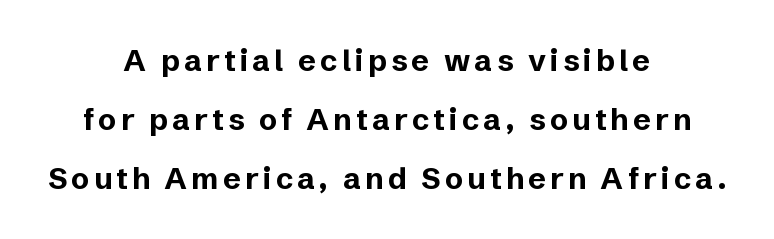
The image shows 30 px bold sans-serif type, upright; set centered, loose line spacing (1.97x), not underlined; low stroke contrast and a medium x-height.
